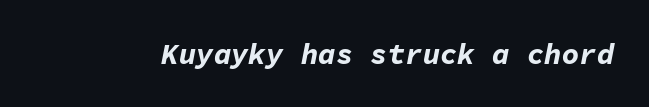
The image shows 29 px bold type, italic (leaning right), monospaced; set normal letter spacing, not underlined; low stroke contrast and a medium x-height.
